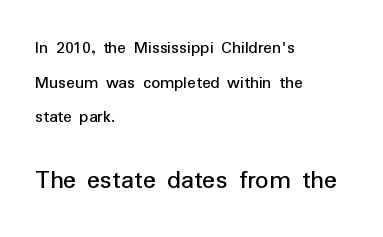
{"italic": "no", "underline": "no", "align": "left", "line_spacing": "loose", "line_spacing_ratio": 1.93, "letter_spacing": "normal", "letter_spacing_em": 0.0, "larger_block": "second", "size_ratio": 1.5, "glyph_px": 27}
